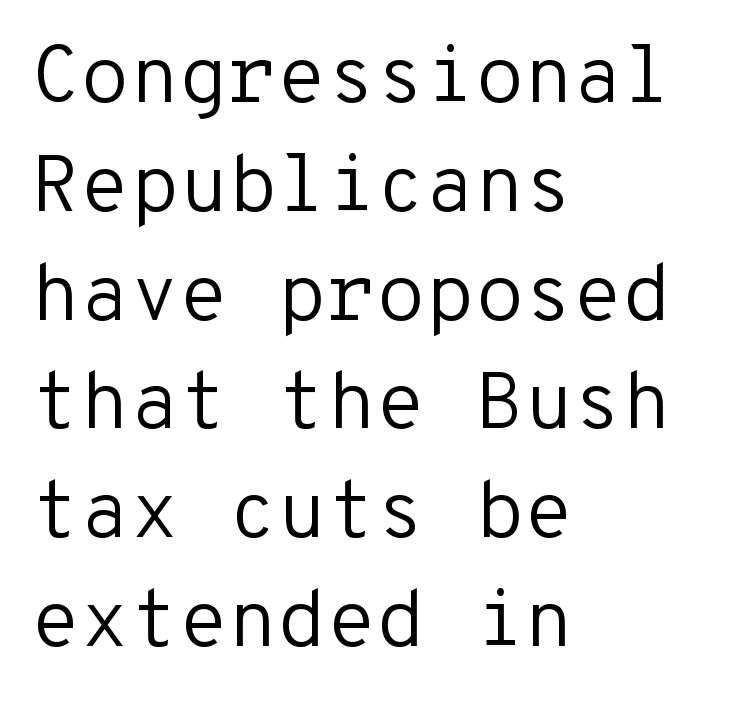
{"serif": "no", "italic": "no", "bold": "no", "weight": "regular", "width": "normal", "stroke_contrast": "low", "x_height": "medium", "monospaced": "yes", "underline": "no", "align": "left", "line_spacing": "normal", "line_spacing_ratio": 1.36, "letter_spacing": "normal", "letter_spacing_em": 0.0, "glyph_px": 80}
